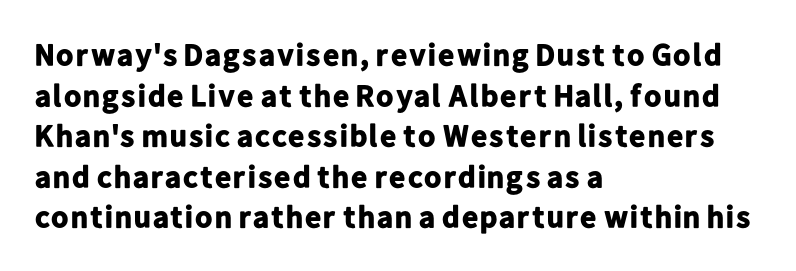
Q: Is the text bold? A: Yes.
Q: Is the text italic (slanted)? A: No, it is upright.
Q: Is the typeface a serif or a sans-serif typeface? A: Sans-serif.
Q: Is the text underlined? A: No.
Q: How is the paragraph aligned? A: Left-aligned.
Q: Is the spacing between letters normal or unusually wide? A: Normal.
Q: Is the spacing between lines tight, normal or loose? A: Normal.
Q: Width (condensed, normal, or wide)? A: Normal.
Q: Stroke contrast? A: Low.
Q: x-height? A: Medium.
Q: Monospaced? A: No.
